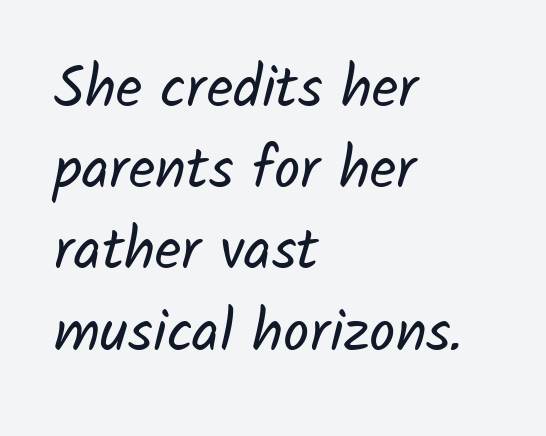
The image shows 58 px regular-weight sans-serif type; set left-aligned, normal line spacing (1.4x), normal letter spacing, not underlined; low stroke contrast and a medium x-height.
